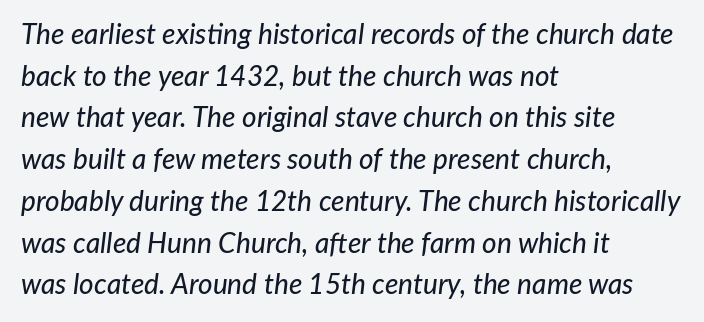
Does the leading feel generous? No, just average. These lines are rendered in a variable-pitch font. Is the block centered? No — it sits flush against the left margin. Here the glyphs are tracked normally, forming tight word shapes. Descenders hang freely into open space. Is the type slanted? Yes — the strokes lean at a clear angle.
